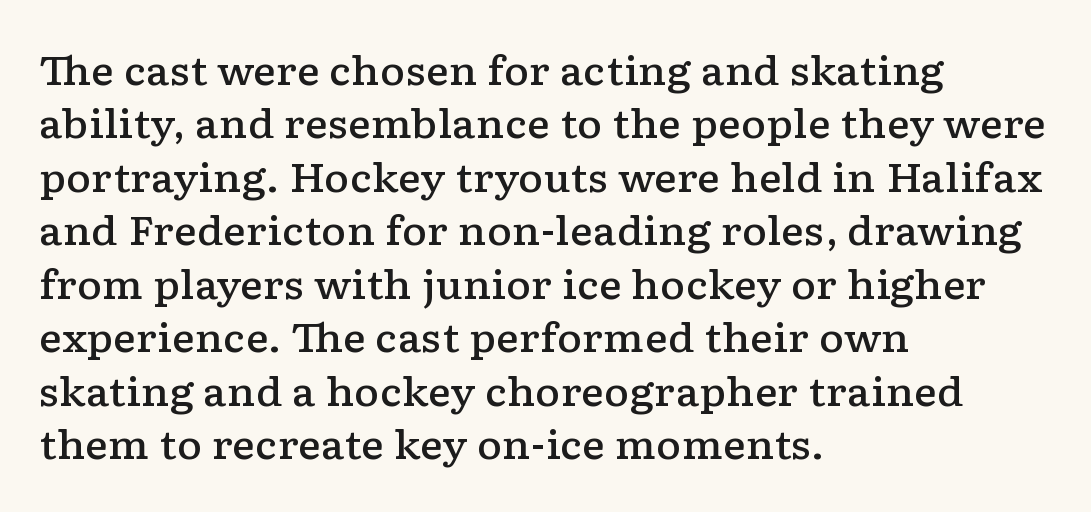
{"serif": "yes", "italic": "no", "bold": "semi", "weight": "semibold", "width": "wide", "stroke_contrast": "low", "x_height": "medium", "monospaced": "no", "underline": "no", "align": "left", "line_spacing": "normal", "line_spacing_ratio": 1.37, "letter_spacing": "normal", "letter_spacing_em": 0.0, "glyph_px": 39}
